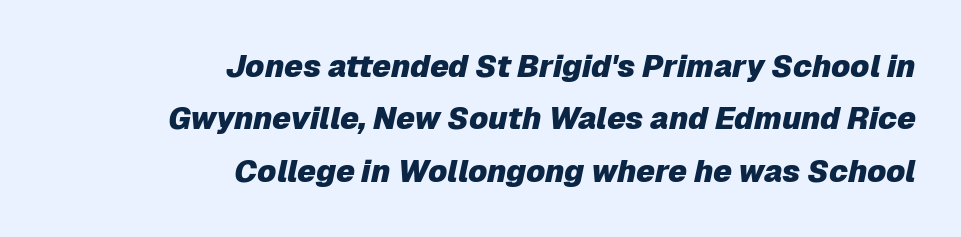
{"italic": "yes", "lean": "right", "slant_degrees": 12, "bold": "yes", "weight": "heavy", "width": "normal", "stroke_contrast": "low", "x_height": "medium", "monospaced": "no", "underline": "no", "align": "right", "line_spacing": "normal", "line_spacing_ratio": 1.69, "letter_spacing": "normal", "letter_spacing_em": 0.0, "glyph_px": 31}
